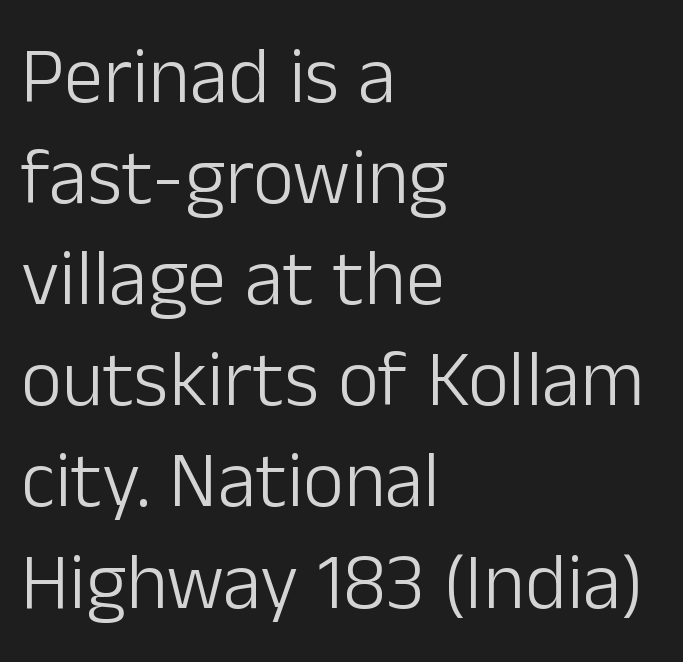
Each new line begins a customary step beneath the previous one. Looks like regular typesetting: each glyph gets only the width it needs. Quick note: underline off. The rag falls on the right side of this text block. Heaviness? Minimal to ordinary, like unemphasized prose. Rendered with straight, roman letterforms.
